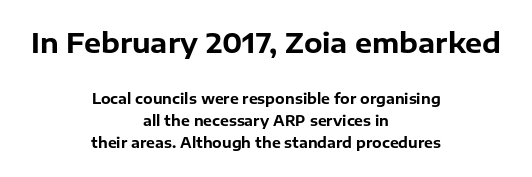
{"italic": "no", "bold": "yes", "underline": "no", "align": "center", "line_spacing": "normal", "line_spacing_ratio": 1.57, "letter_spacing": "normal", "letter_spacing_em": 0.0, "larger_block": "first", "size_ratio": 1.93, "glyph_px": 27}
